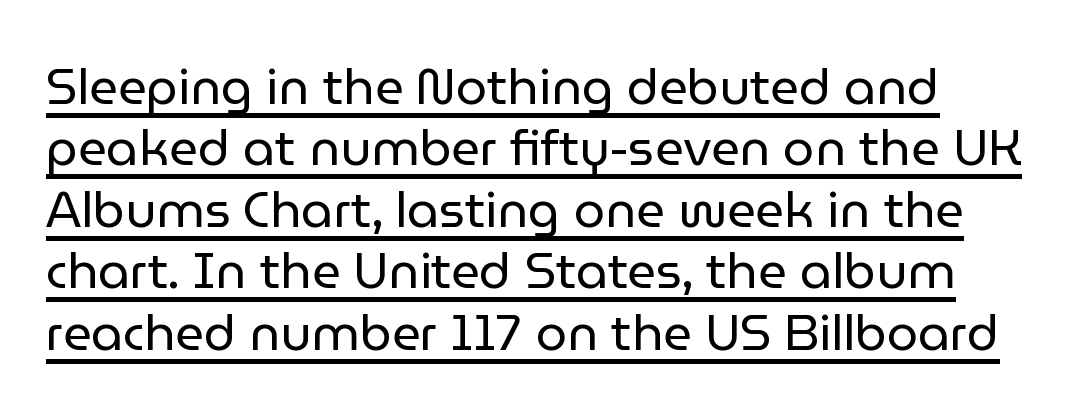
Q: Is the text bold? A: No.
Q: Is the text italic (slanted)? A: No, it is upright.
Q: Is the typeface a serif or a sans-serif typeface? A: Sans-serif.
Q: Is the text underlined? A: Yes.
Q: Is the spacing between letters normal or unusually wide? A: Normal.
Q: Width (condensed, normal, or wide)? A: Normal.
Q: Stroke contrast? A: Low.
Q: x-height? A: Medium.
Q: Monospaced? A: No.
